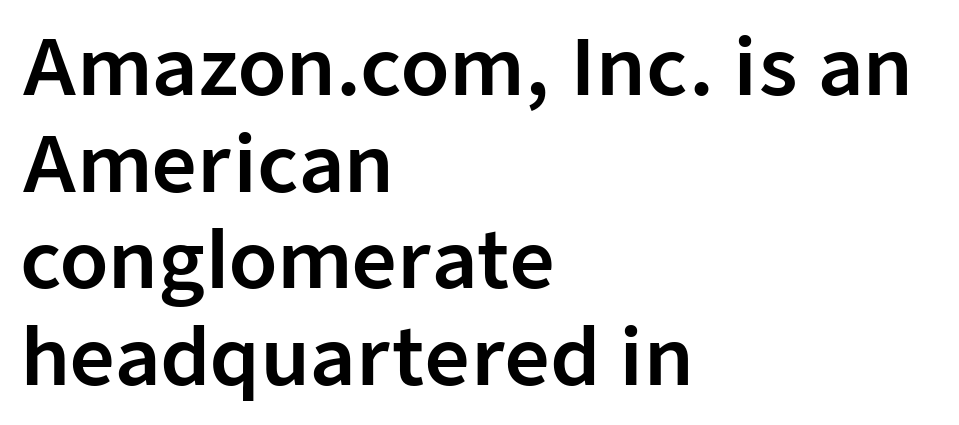
Q: Is the text italic (slanted)? A: No, it is upright.
Q: Is the typeface a serif or a sans-serif typeface? A: Sans-serif.
Q: Is the text underlined? A: No.
Q: How is the paragraph aligned? A: Left-aligned.
Q: Is the spacing between letters normal or unusually wide? A: Normal.
Q: Width (condensed, normal, or wide)? A: Normal.
Q: Stroke contrast? A: Low.
Q: x-height? A: Medium.
Q: Monospaced? A: No.
